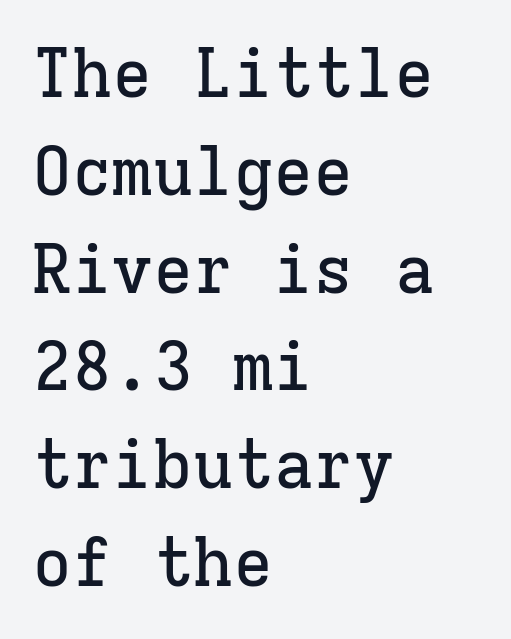
Q: Is the text italic (slanted)? A: No, it is upright.
Q: Is the typeface a serif or a sans-serif typeface? A: Serif.
Q: Is the text underlined? A: No.
Q: How is the paragraph aligned? A: Left-aligned.
Q: Is the spacing between letters normal or unusually wide? A: Normal.
Q: Is the spacing between lines tight, normal or loose? A: Normal.
Q: Width (condensed, normal, or wide)? A: Normal.
Q: Stroke contrast? A: Low.
Q: x-height? A: Medium.
Q: Monospaced? A: Yes.
